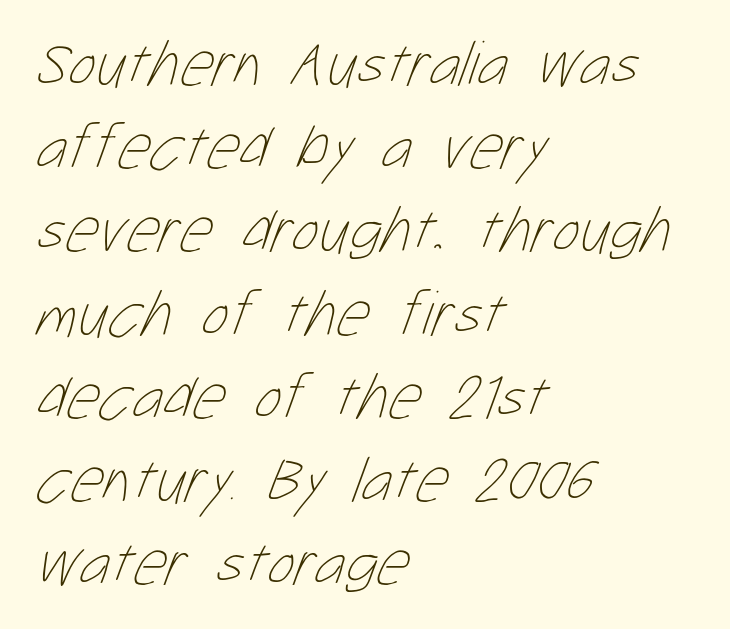
The image shows 64 px thin, condensed type; set left-aligned, normal line spacing (1.3x), normal letter spacing, not underlined; low stroke contrast and a medium x-height.
